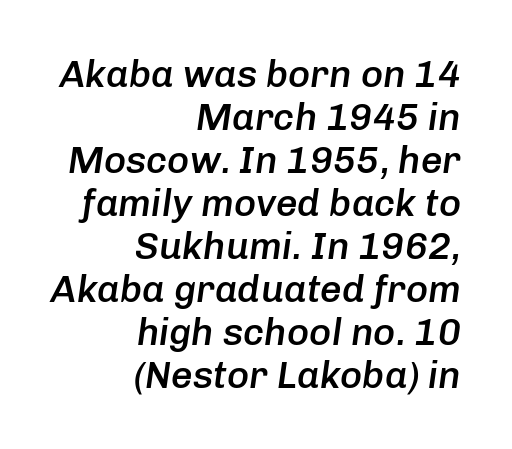
Line spacing here is tight. Note the varied advance widths — an 'i' is clearly narrower than an 'm'. The whole block is typeset with a tilt. What stands out about the letter spacing? Nothing — it is the standard amount. The setting favours the right margin, as signatures and pull-quotes sometimes do.
